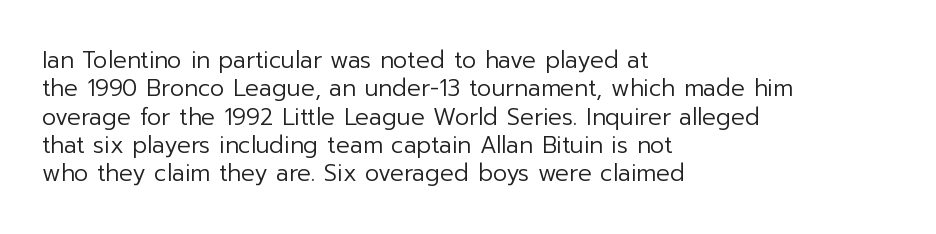
Q: Is the text bold? A: No.
Q: Is the text italic (slanted)? A: No, it is upright.
Q: Is the text underlined? A: No.
Q: How is the paragraph aligned? A: Left-aligned.
Q: Is the spacing between letters normal or unusually wide? A: Normal.
